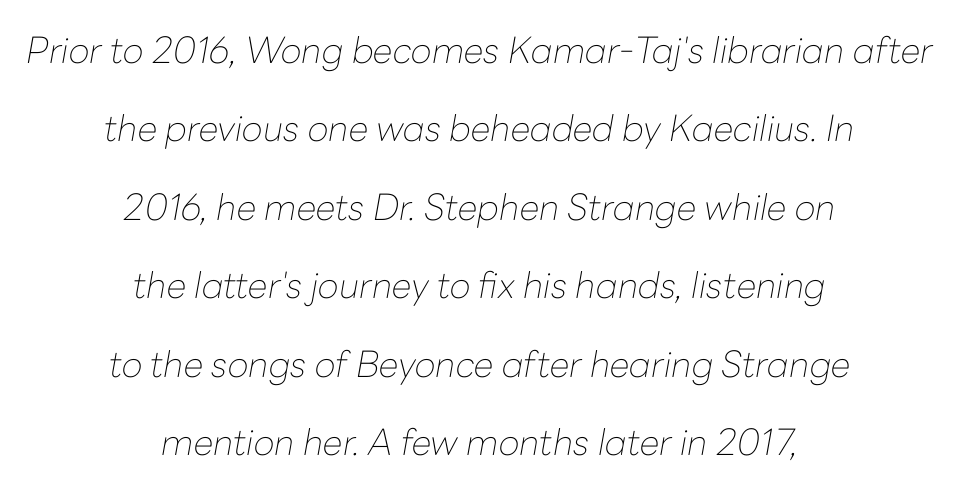
The image shows 36 px thin type, italic (leaning right); set centered, loose line spacing (2.18x), normal letter spacing, not underlined; low stroke contrast and a medium x-height.
